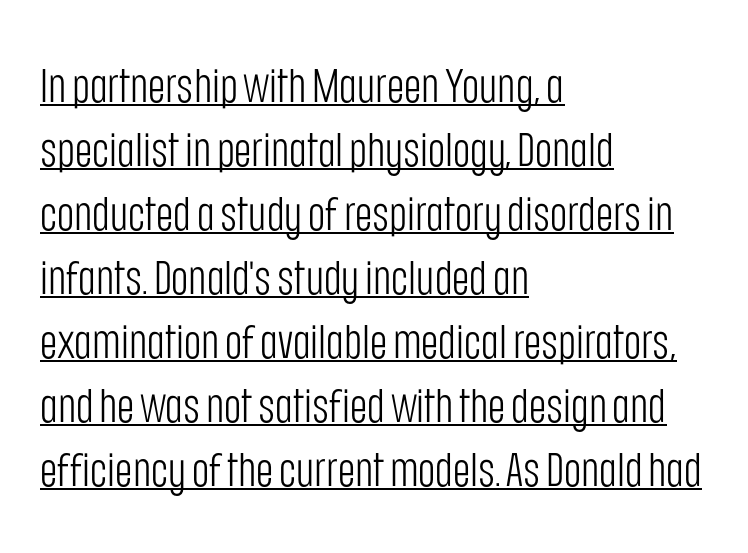
This is roman type, the default non-slanted kind. Caption: lettering with a line underneath. Think of a printed novel: that variable character pitch is what you see here. In CSS terms this would be text-align: left. Vertical spacing — default.
